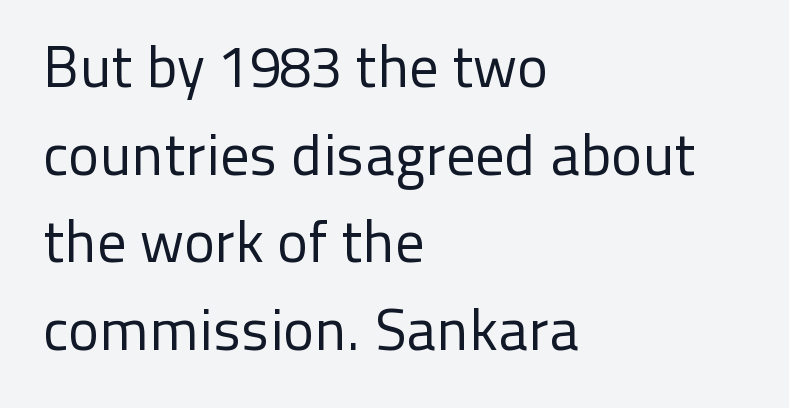
The image shows 58 px regular-weight sans-serif type, upright; set left-aligned, normal line spacing (1.51x), normal letter spacing, not underlined; low stroke contrast and a medium x-height.
